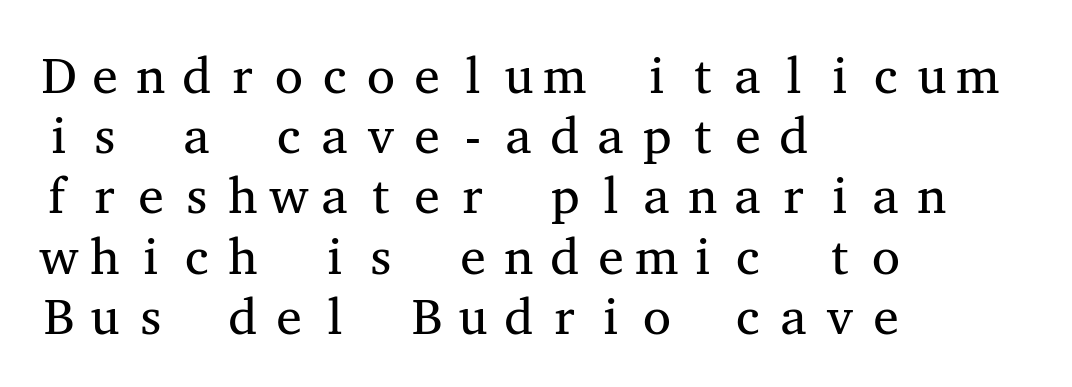
{"serif": "yes", "italic": "no", "bold": "no", "weight": "regular", "width": "wide", "stroke_contrast": "medium", "x_height": "medium", "monospaced": "yes", "underline": "no", "align": "left", "line_spacing_ratio": 1.18, "glyph_px": 51}
